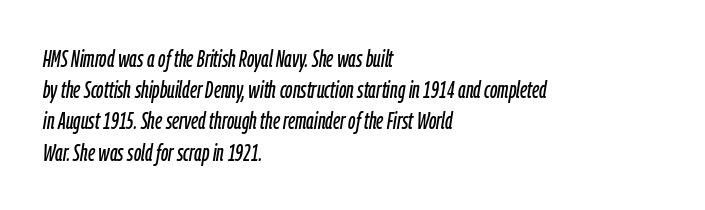
Q: Is the text italic (slanted)? A: Yes, it leans right by about 9 degrees.
Q: Is the text underlined? A: No.
Q: How is the paragraph aligned? A: Left-aligned.
Q: Is the spacing between letters normal or unusually wide? A: Normal.
Q: Is the spacing between lines tight, normal or loose? A: Normal.
